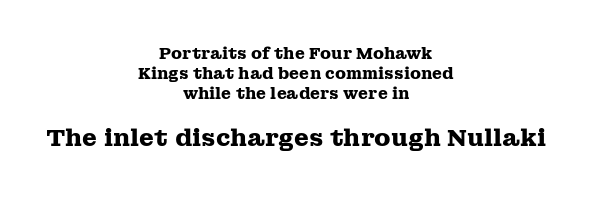
The image shows 24 px bold type, upright; set centered, line spacing 1.24x, normal letter spacing, not underlined; the second (bottom) block is 1.5x larger.
